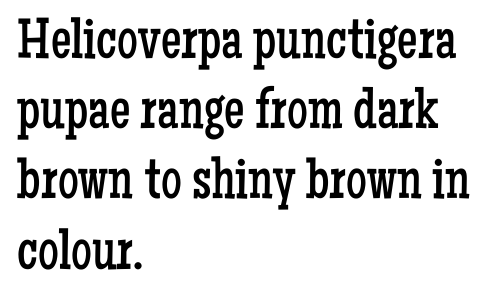
The image shows 58 px regular-weight, condensed serif type, upright; set left-aligned, line spacing 1.21x, normal letter spacing, not underlined; low stroke contrast and a medium x-height.
